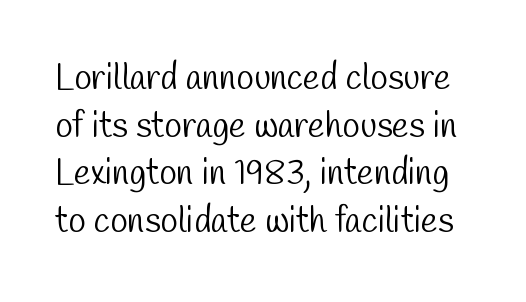
{"serif": "no", "bold": "no", "weight": "light", "width": "condensed", "stroke_contrast": "low", "x_height": "medium", "monospaced": "no", "underline": "no", "line_spacing": "normal", "line_spacing_ratio": 1.32, "letter_spacing": "normal", "letter_spacing_em": 0.0, "glyph_px": 36}
